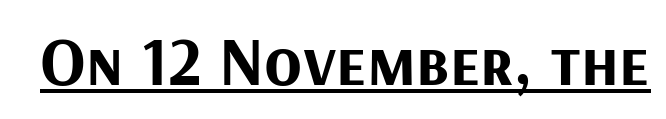
{"serif": "no", "italic": "no", "bold": "yes", "weight": "bold", "width": "normal", "stroke_contrast": "medium", "x_height": "medium", "monospaced": "no", "underline": "yes", "letter_spacing": "normal", "letter_spacing_em": 0.0, "glyph_px": 69}
